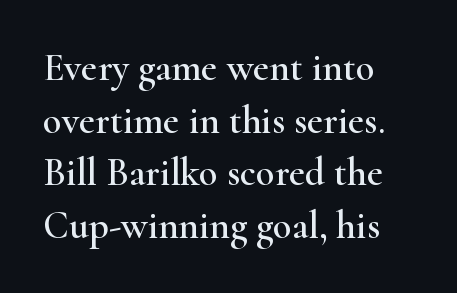
Q: Is the text italic (slanted)? A: No, it is upright.
Q: Is the typeface a serif or a sans-serif typeface? A: Serif.
Q: Is the text underlined? A: No.
Q: How is the paragraph aligned? A: Left-aligned.
Q: Is the spacing between letters normal or unusually wide? A: Normal.
Q: Is the spacing between lines tight, normal or loose? A: Normal.
Q: Width (condensed, normal, or wide)? A: Wide.
Q: Stroke contrast? A: High.
Q: x-height? A: Small.
Q: Monospaced? A: No.
